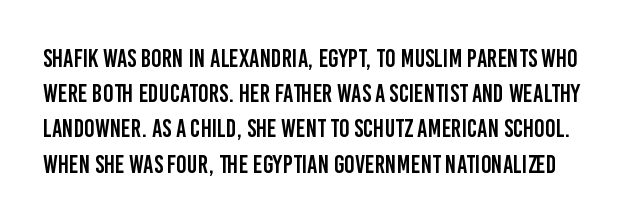
The image shows 25 px text type, upright; set normal line spacing (1.41x), normal letter spacing, not underlined.
